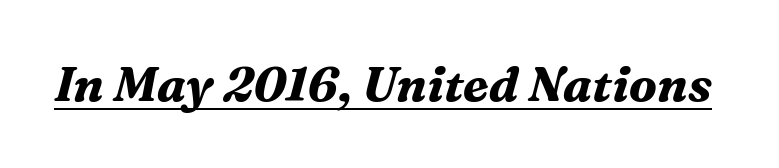
{"serif": "yes", "italic": "yes", "lean": "right", "slant_degrees": 16, "bold": "yes", "weight": "bold", "width": "normal", "stroke_contrast": "medium", "x_height": "medium", "monospaced": "no", "underline": "yes", "letter_spacing": "normal", "letter_spacing_em": 0.0, "glyph_px": 48}
